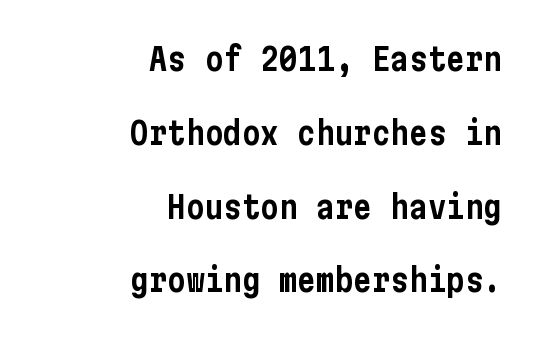
No extra tracking has been applied to these lines. Does the copy run flush right? Yes — the right margin is perfectly even. The space directly below the letters is spotless. The type family on display is of the sans-serif kind. Line spacing here is loose.
